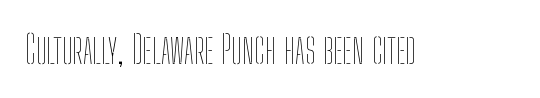
The image shows 39 px thin, condensed type, upright; set normal letter spacing, not underlined; low stroke contrast and a medium x-height.
